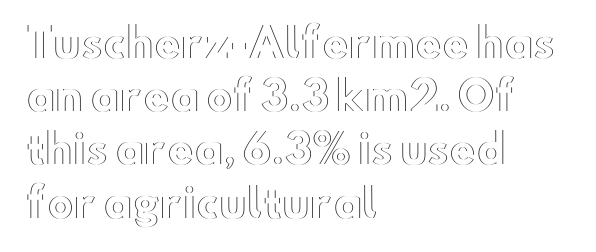
{"italic": "no", "width": "wide", "x_height": "small", "monospaced": "no", "underline": "no", "align": "left", "line_spacing": "normal", "line_spacing_ratio": 1.33, "letter_spacing": "normal", "letter_spacing_em": 0.0, "glyph_px": 40}
